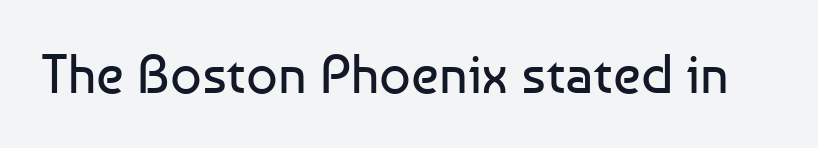
Q: Is the text bold? A: No.
Q: Is the text italic (slanted)? A: No, it is upright.
Q: Is the typeface a serif or a sans-serif typeface? A: Sans-serif.
Q: Is the text underlined? A: No.
Q: Is the spacing between letters normal or unusually wide? A: Normal.
Q: Width (condensed, normal, or wide)? A: Normal.
Q: Stroke contrast? A: Low.
Q: x-height? A: Medium.
Q: Monospaced? A: No.
